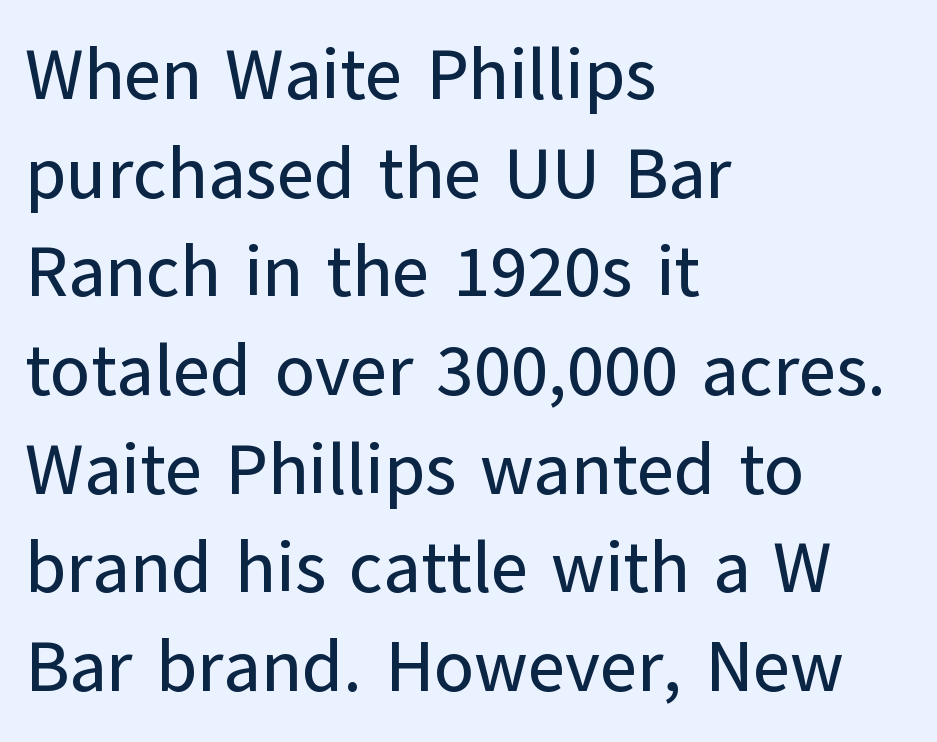
Q: Is the text italic (slanted)? A: No, it is upright.
Q: Is the typeface a serif or a sans-serif typeface? A: Sans-serif.
Q: Is the text underlined? A: No.
Q: How is the paragraph aligned? A: Left-aligned.
Q: Is the spacing between letters normal or unusually wide? A: Normal.
Q: Is the spacing between lines tight, normal or loose? A: Normal.
Q: Width (condensed, normal, or wide)? A: Normal.
Q: Stroke contrast? A: Low.
Q: x-height? A: Medium.
Q: Monospaced? A: No.
